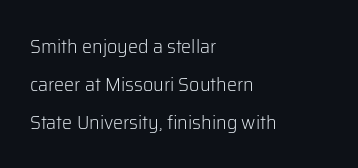
Glance below the letters and you will spot only blank space. Notice how the passage keeps a crisp vertical edge on the left only. Is there any slant? The stems are plumb. This sample uses plain, unmodified letter spacing. The letterforms sit at book weight or below.
